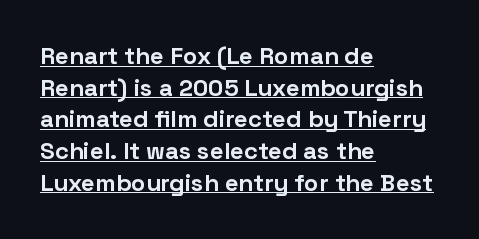
Nope, not italic — everything's standing straight. In terms of letterspacing, this is plain default setting. Like a heading marked for emphasis, these lines bear an underscore. Typesetter's note: full bold, strokes at maximum text heaviness. Vertical spacing — default. The paragraph shown leans on its left margin.
